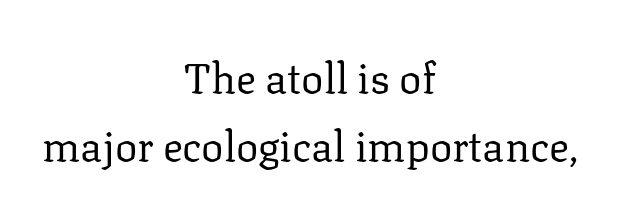
{"serif": "yes", "italic": "no", "bold": "no", "weight": "regular", "width": "normal", "stroke_contrast": "low", "x_height": "medium", "monospaced": "no", "underline": "no", "align": "center", "line_spacing": "normal", "line_spacing_ratio": 1.62, "letter_spacing": "normal", "letter_spacing_em": 0.0, "glyph_px": 42}
